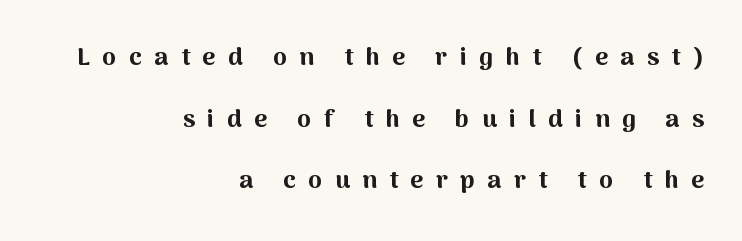
Q: Is the text bold? A: Yes.
Q: Is the text italic (slanted)? A: No, it is upright.
Q: Is the text underlined? A: No.
Q: How is the paragraph aligned? A: Right-aligned.
Q: Is the spacing between letters normal or unusually wide? A: Unusually wide.
Q: Is the spacing between lines tight, normal or loose? A: Loose.
